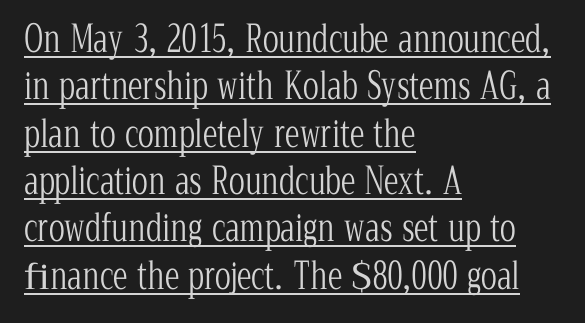
Is there much room between lines? A standard amount, neither cramped nor airy. Each word holds together tightly as a unit, with standard inter-letter gaps. This sample is left-justified, so line endings fall wherever the words run out. The face used here is proportionally spaced, like ordinary book or web type. This rendering features underlined lettering.
